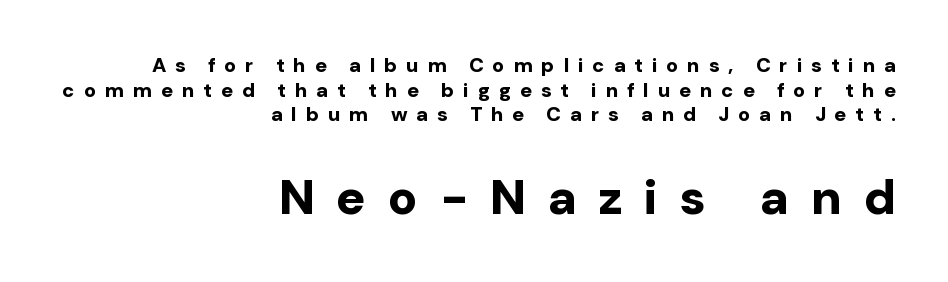
{"serif": "no", "italic": "no", "bold": "yes", "weight": "bold", "width": "normal", "stroke_contrast": "low", "x_height": "medium", "monospaced": "no", "underline": "no", "align": "right", "line_spacing_ratio": 1.23, "letter_spacing": "wide", "letter_spacing_em": 0.44, "larger_block": "second", "size_ratio": 2.45, "glyph_px": 49}
